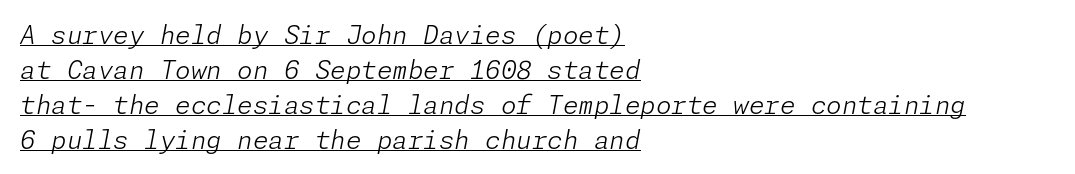
Horizontal alignment here is leftward, the default for most running prose. Glance below the letters and you will spot a drawn line. Quick note: interline space is typical. Characters follow at the spacing the type designer built in.
